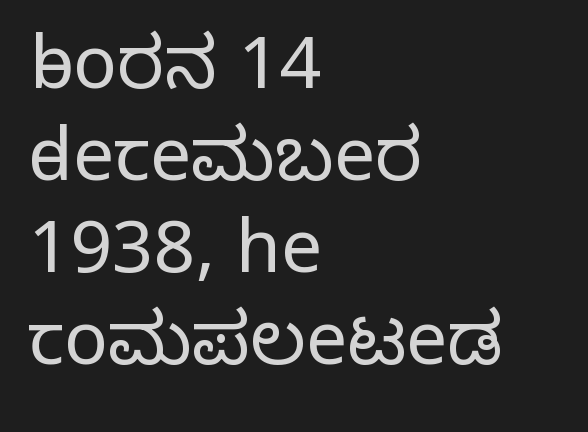
The image shows 73 px light sans-serif type, upright; set left-aligned, normal line spacing (1.26x), normal letter spacing, not underlined; low stroke contrast and a medium x-height.
